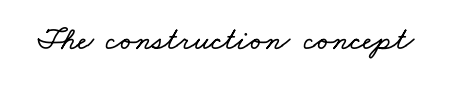
Is this a fixed-width face? No — the glyphs have proportional, varying widths. Beneath every word, the page is bare. You could call the tracking neutral — neither tight nor loose.
